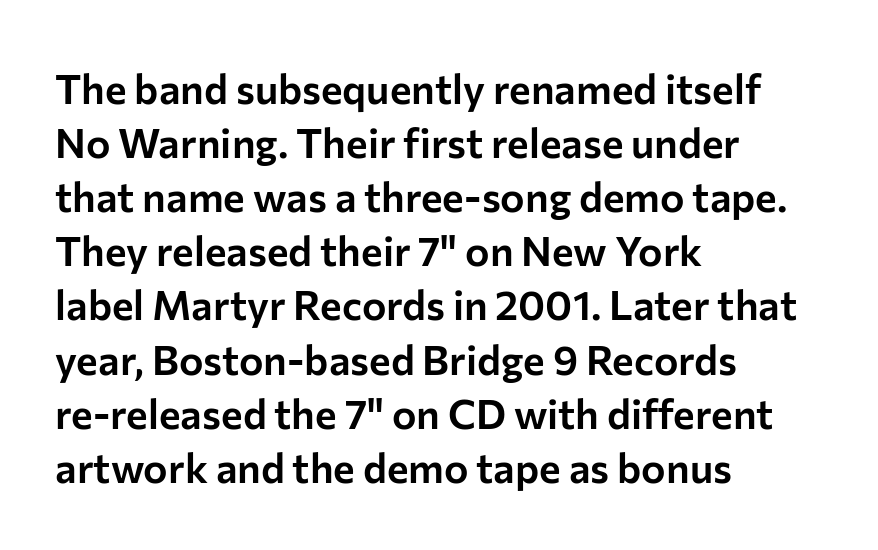
The characters display no serif detailing; their extremities are plain. These lines are rendered in a variable-pitch font. Interline gaps are of average width in this sample. Italic? Not at all — the glyphs are vertical.
